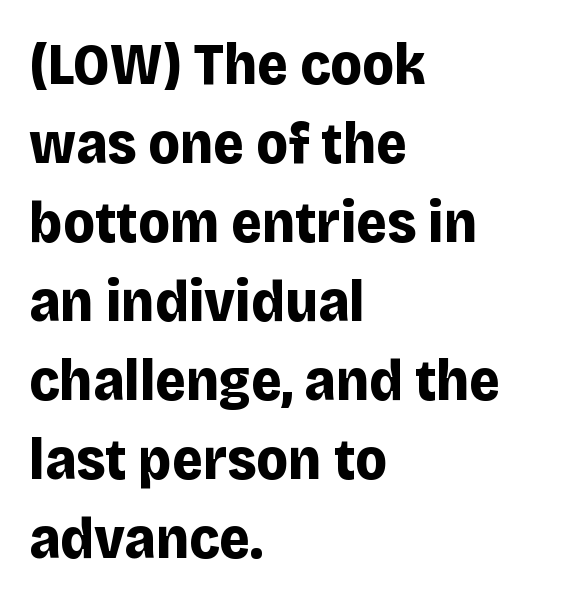
Q: Is the text bold? A: Yes.
Q: Is the text italic (slanted)? A: No, it is upright.
Q: Is the typeface a serif or a sans-serif typeface? A: Sans-serif.
Q: Is the text underlined? A: No.
Q: How is the paragraph aligned? A: Left-aligned.
Q: Is the spacing between letters normal or unusually wide? A: Normal.
Q: Is the spacing between lines tight, normal or loose? A: Normal.
Q: Width (condensed, normal, or wide)? A: Normal.
Q: Stroke contrast? A: Low.
Q: x-height? A: Large.
Q: Monospaced? A: No.
